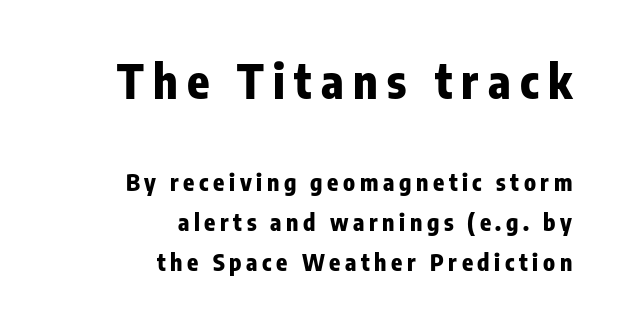
These lines are rendered in a variable-pitch font. The sample has been set heavy, in full bold. Horizontally, the lines are justified to the trailing edge only. The letterforms stand isolated, each surrounded by extra space.
